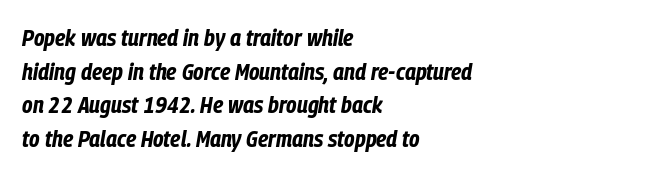
{"italic": "yes", "lean": "right", "slant_degrees": 9, "bold": "yes", "underline": "no", "align": "left", "line_spacing": "normal", "line_spacing_ratio": 1.4, "letter_spacing": "normal", "letter_spacing_em": 0.0, "glyph_px": 24}
